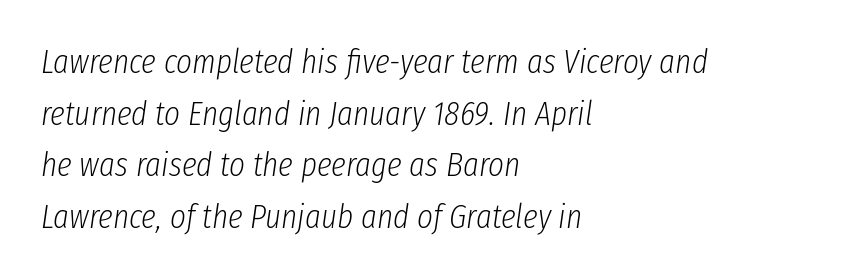
Q: Is the text bold? A: No.
Q: Is the text italic (slanted)? A: Yes, it leans right by about 8 degrees.
Q: Is the text underlined? A: No.
Q: How is the paragraph aligned? A: Left-aligned.
Q: Is the spacing between letters normal or unusually wide? A: Normal.
Q: Is the spacing between lines tight, normal or loose? A: Normal.
Q: Width (condensed, normal, or wide)? A: Condensed.
Q: Stroke contrast? A: Low.
Q: x-height? A: Medium.
Q: Monospaced? A: No.
